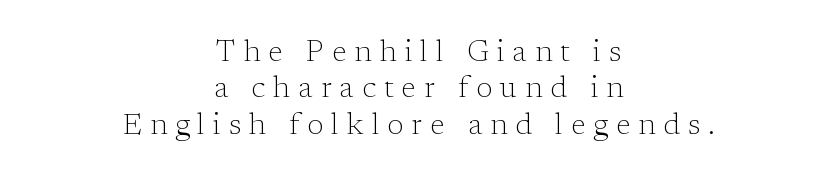
Q: Is the text bold? A: No.
Q: Is the text italic (slanted)? A: No, it is upright.
Q: Is the typeface a serif or a sans-serif typeface? A: Serif.
Q: Is the text underlined? A: No.
Q: How is the paragraph aligned? A: Centered.
Q: Is the spacing between letters normal or unusually wide? A: Unusually wide.
Q: Width (condensed, normal, or wide)? A: Normal.
Q: Stroke contrast? A: Low.
Q: x-height? A: Medium.
Q: Monospaced? A: No.
